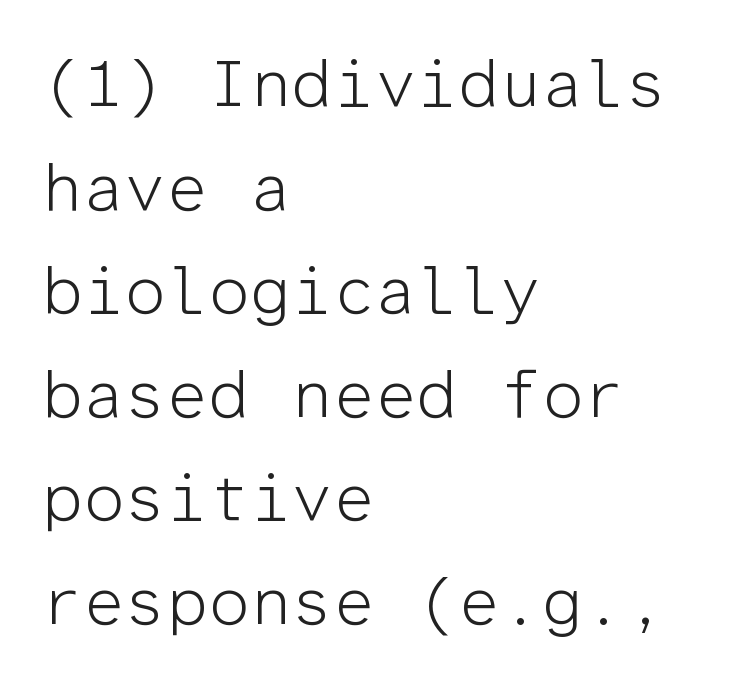
Q: Is the text bold? A: No.
Q: Is the text italic (slanted)? A: No, it is upright.
Q: Is the typeface a serif or a sans-serif typeface? A: Sans-serif.
Q: Is the text underlined? A: No.
Q: How is the paragraph aligned? A: Left-aligned.
Q: Is the spacing between letters normal or unusually wide? A: Normal.
Q: Is the spacing between lines tight, normal or loose? A: Normal.
Q: Width (condensed, normal, or wide)? A: Normal.
Q: Stroke contrast? A: Low.
Q: x-height? A: Medium.
Q: Monospaced? A: Yes.
